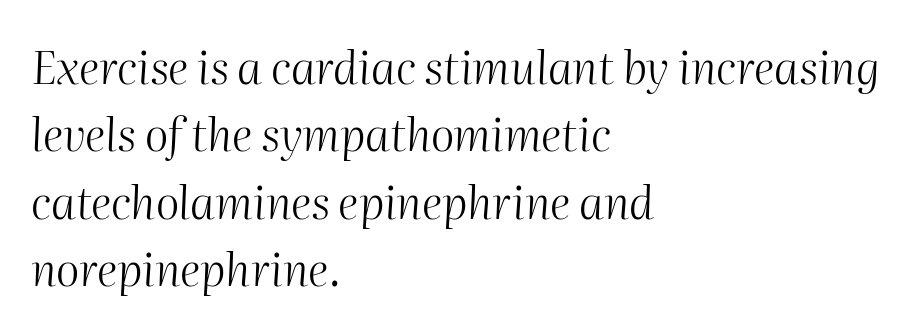
Q: Is the text bold? A: No.
Q: Is the text italic (slanted)? A: Yes, it leans right by about 2 degrees.
Q: Is the text underlined? A: No.
Q: How is the paragraph aligned? A: Left-aligned.
Q: Is the spacing between letters normal or unusually wide? A: Normal.
Q: Is the spacing between lines tight, normal or loose? A: Normal.
Q: Width (condensed, normal, or wide)? A: Normal.
Q: Stroke contrast? A: Medium.
Q: x-height? A: Medium.
Q: Monospaced? A: No.
